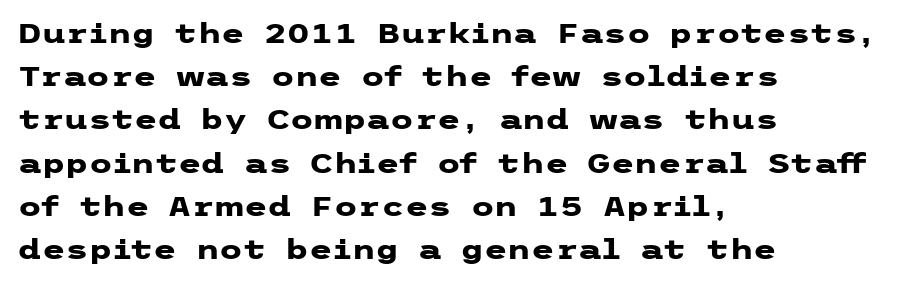
{"italic": "no", "bold": "yes", "underline": "no", "align": "left", "line_spacing": "normal", "line_spacing_ratio": 1.6, "letter_spacing": "normal", "letter_spacing_em": 0.0, "glyph_px": 27}
